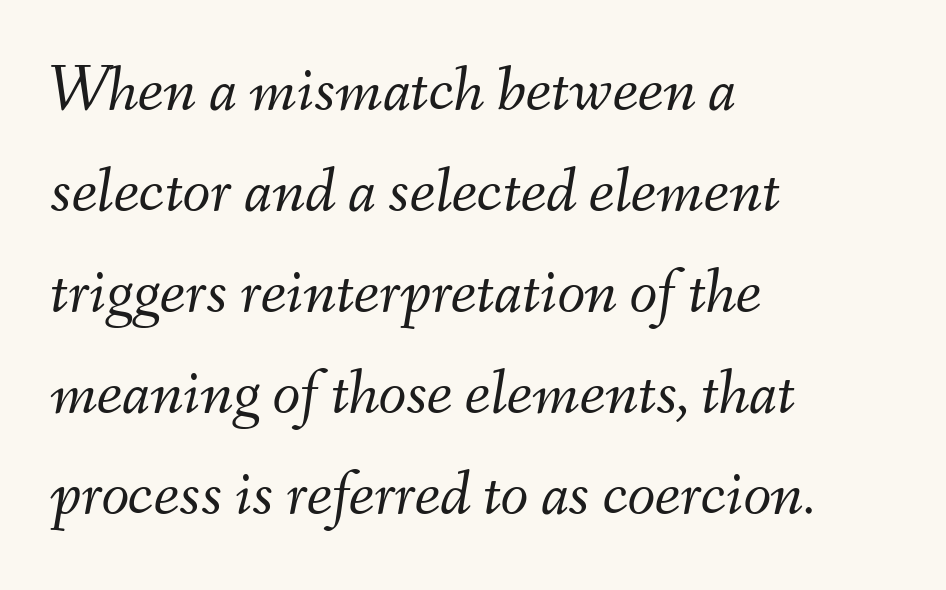
The image shows 64 px light type, italic (leaning right); set left-aligned, normal line spacing (1.58x), normal letter spacing, not underlined; medium stroke contrast and a small x-height.
